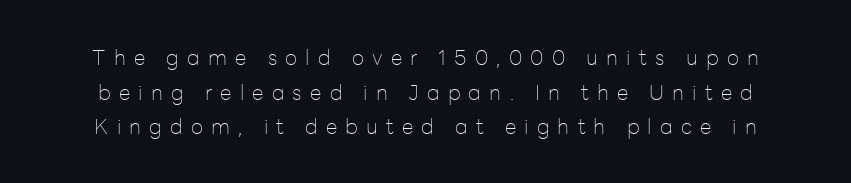
The letterforms stand isolated, each surrounded by extra space. Do the letters lean? They stand straight. Vertical stems look standard width or narrower in stroke. Clear beneath every line of the passage.
